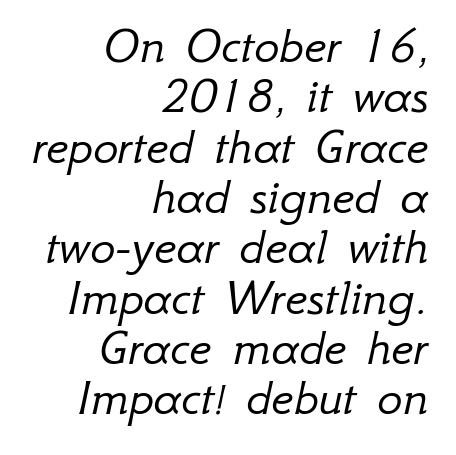
{"italic": "yes", "lean": "right", "slant_degrees": 12, "bold": "no", "weight": "light", "width": "normal", "stroke_contrast": "low", "x_height": "small", "monospaced": "no", "underline": "no", "align": "right", "line_spacing": "tight", "line_spacing_ratio": 0.95, "letter_spacing": "normal", "letter_spacing_em": 0.0, "glyph_px": 53}
